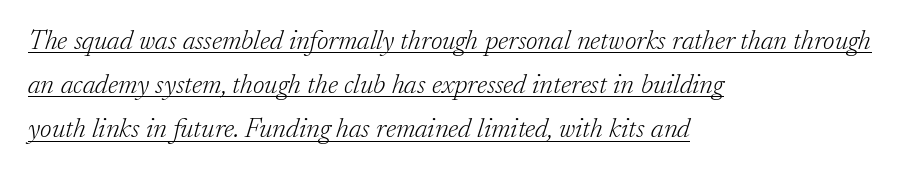
The image shows 28 px light serif type, italic (leaning right); set left-aligned, normal line spacing (1.58x), normal letter spacing, underlined; low stroke contrast and a small x-height.
